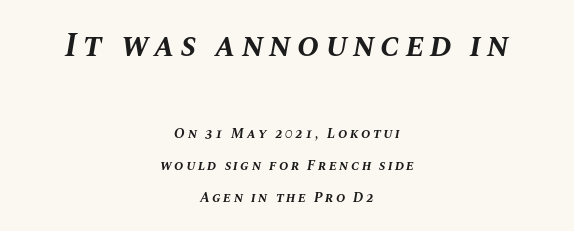
The image shows 33 px bold type, italic (leaning right); set centered, loose line spacing (2.29x), not underlined; the first (top) block is 2.36x larger; medium stroke contrast and a large x-height.
